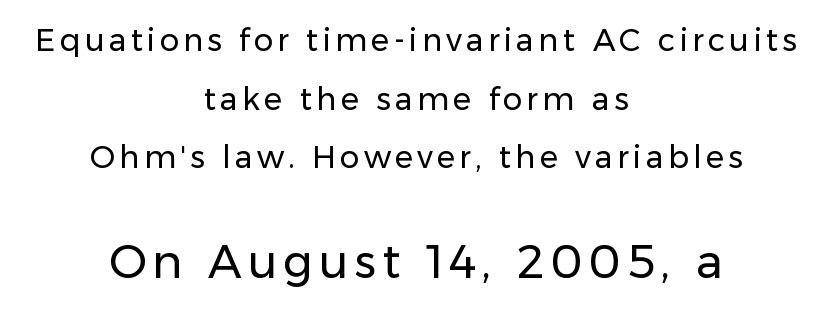
{"serif": "no", "italic": "no", "bold": "no", "weight": "regular", "width": "normal", "stroke_contrast": "low", "x_height": "medium", "monospaced": "no", "underline": "no", "align": "center", "line_spacing_ratio": 1.89, "larger_block": "second", "size_ratio": 1.48, "glyph_px": 46}
